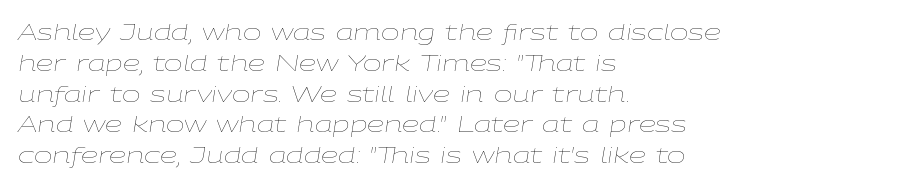
Q: Is the text bold? A: No.
Q: Is the text italic (slanted)? A: Yes, it leans right by about 9 degrees.
Q: Is the text underlined? A: No.
Q: How is the paragraph aligned? A: Left-aligned.
Q: Is the spacing between letters normal or unusually wide? A: Normal.
Q: Is the spacing between lines tight, normal or loose? A: Normal.
